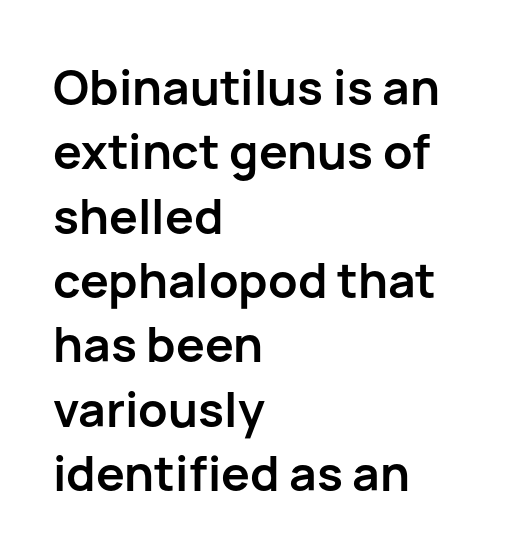
The image shows 48 px semibold sans-serif type, upright; set left-aligned, normal line spacing (1.34x), normal letter spacing, not underlined; low stroke contrast and a medium x-height.
